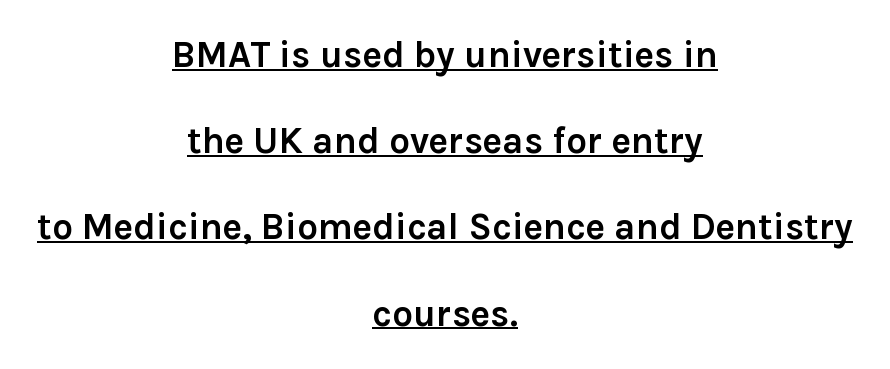
{"serif": "no", "italic": "no", "bold": "yes", "weight": "semibold", "width": "normal", "x_height": "medium", "monospaced": "no", "underline": "yes", "align": "center", "line_spacing": "loose", "line_spacing_ratio": 2.33, "letter_spacing": "normal", "letter_spacing_em": 0.0, "glyph_px": 37}
